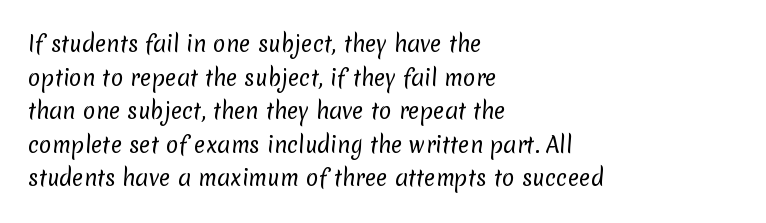
This block has exactly the height ordinary leading produces. Horizontally, the lines are justified to the leading edge only. Any mark beneath the type? The region is blank. This rendering leaves character spacing at its baseline value.
